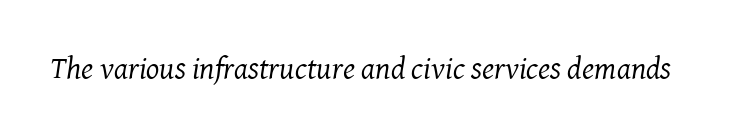
The image shows 31 px regular-weight serif type, italic (leaning right); set normal letter spacing, not underlined; medium stroke contrast and a medium x-height.
